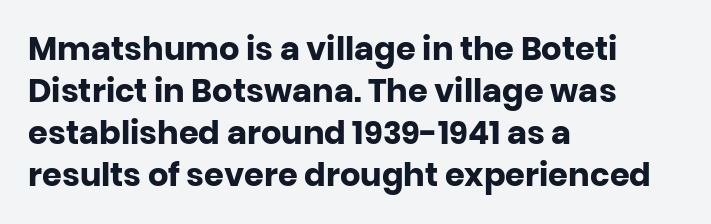
The image shows 32 px heavy sans-serif type, upright; set left-aligned, normal line spacing (1.31x), normal letter spacing, not underlined; low stroke contrast and a large x-height.
